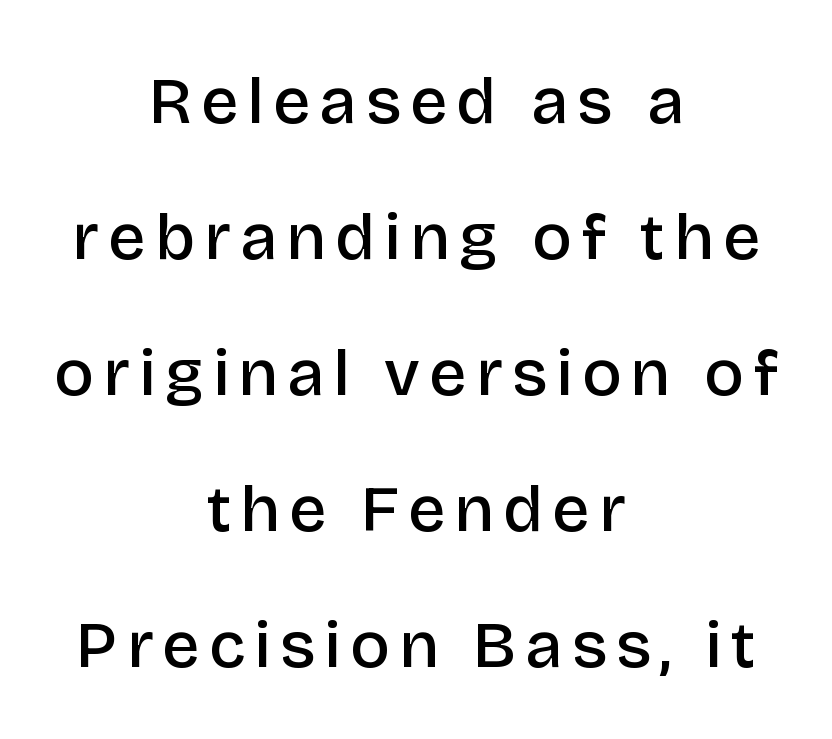
Q: Is the text bold? A: Semi-bold.
Q: Is the text italic (slanted)? A: No, it is upright.
Q: Is the typeface a serif or a sans-serif typeface? A: Sans-serif.
Q: Is the text underlined? A: No.
Q: How is the paragraph aligned? A: Centered.
Q: Is the spacing between lines tight, normal or loose? A: Loose.
Q: Width (condensed, normal, or wide)? A: Normal.
Q: Stroke contrast? A: Low.
Q: x-height? A: Large.
Q: Monospaced? A: No.
